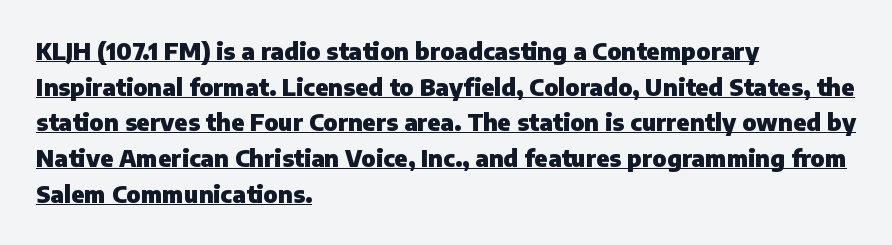
The image shows 23 px bold type, upright; set left-aligned, normal line spacing (1.55x), normal letter spacing, underlined.
